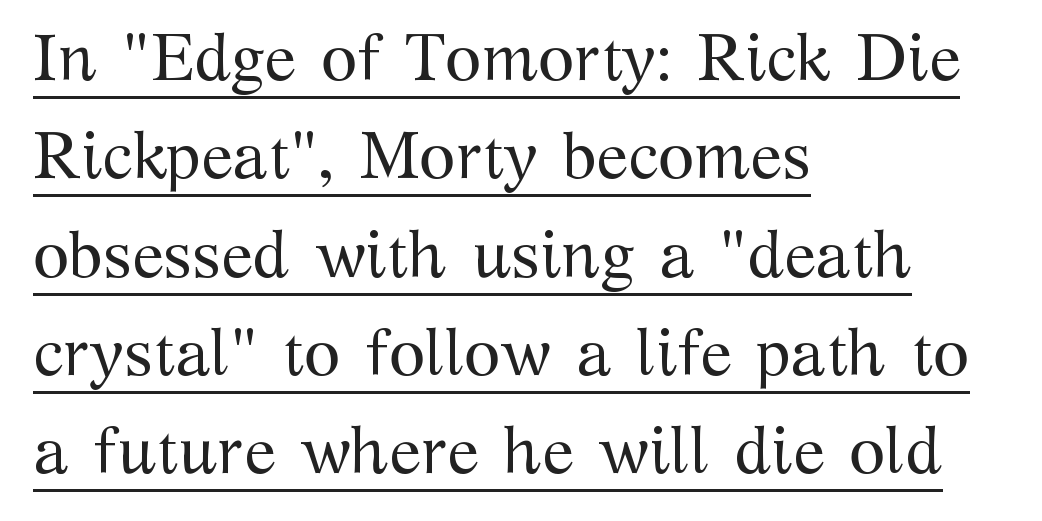
{"serif": "yes", "italic": "no", "bold": "no", "weight": "regular", "width": "normal", "stroke_contrast": "medium", "x_height": "medium", "monospaced": "no", "underline": "yes", "align": "left", "line_spacing": "normal", "line_spacing_ratio": 1.49, "letter_spacing": "normal", "letter_spacing_em": 0.0, "glyph_px": 66}
